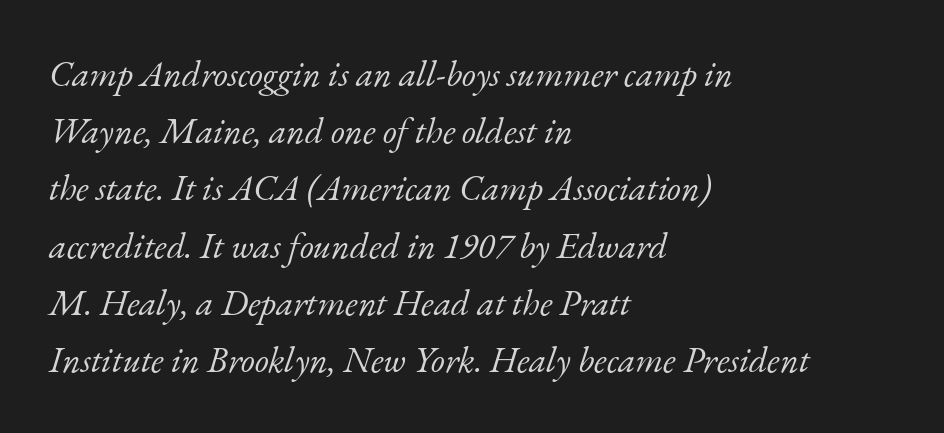
Only glyphs here, with clear space below each row. Think of a printed novel: that variable character pitch is what you see here. Baseline-to-baseline distance is the conventional proportion of letter height. If you drew a line through each stem, it would be angled. The lines are quadded left.
